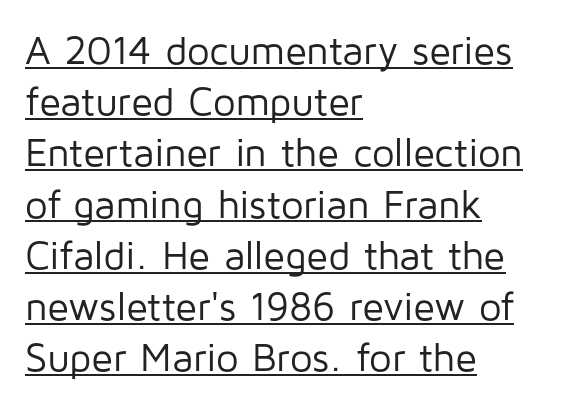
Q: Is the text bold? A: No.
Q: Is the text italic (slanted)? A: No, it is upright.
Q: Is the typeface a serif or a sans-serif typeface? A: Sans-serif.
Q: Is the text underlined? A: Yes.
Q: How is the paragraph aligned? A: Left-aligned.
Q: Is the spacing between letters normal or unusually wide? A: Normal.
Q: Is the spacing between lines tight, normal or loose? A: Normal.
Q: Width (condensed, normal, or wide)? A: Normal.
Q: Stroke contrast? A: Low.
Q: x-height? A: Medium.
Q: Monospaced? A: No.
